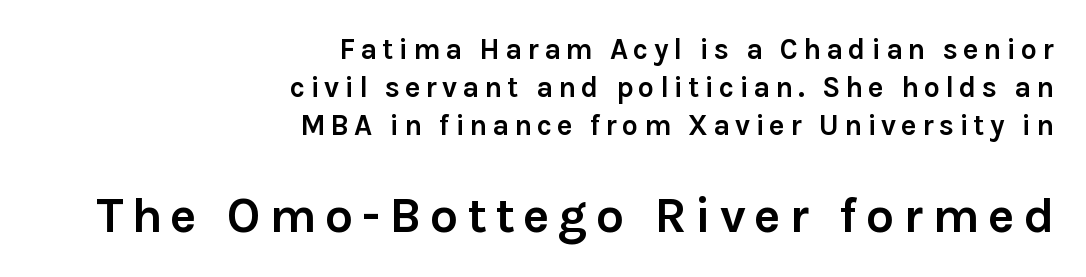
Visually, the bottom section dominates because its glyphs are scaled up. Heavy-handed strokes throughout: this text is bold. Leftover space on each line is placed entirely before the opening word. Regarding serifs, this sample does without them. The line-height multiplier appears to be the usual default.
